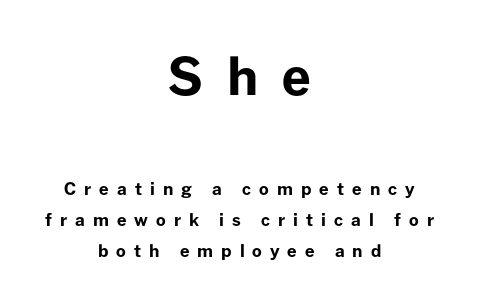
{"serif": "no", "italic": "no", "bold": "yes", "weight": "bold", "width": "normal", "stroke_contrast": "low", "x_height": "medium", "monospaced": "no", "underline": "no", "align": "center", "line_spacing_ratio": 1.81, "letter_spacing": "wide", "letter_spacing_em": 0.47, "larger_block": "first", "size_ratio": 3.0, "glyph_px": 51}
